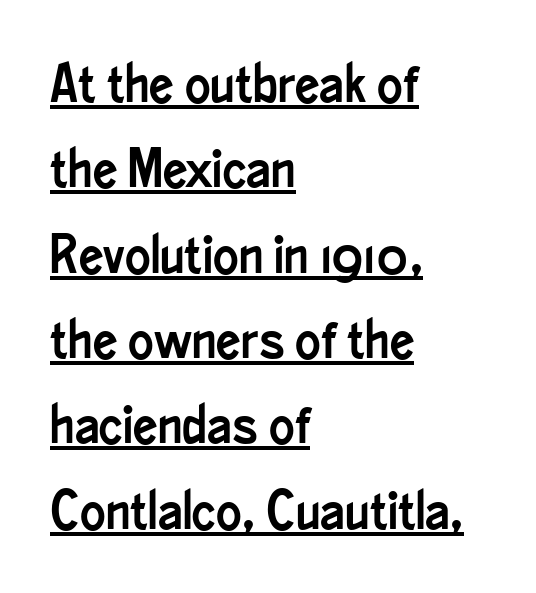
{"serif": "no", "italic": "no", "width": "condensed", "stroke_contrast": "low", "x_height": "small", "monospaced": "no", "underline": "yes", "align": "left", "line_spacing": "normal", "line_spacing_ratio": 1.58, "letter_spacing": "normal", "letter_spacing_em": 0.0, "glyph_px": 54}
